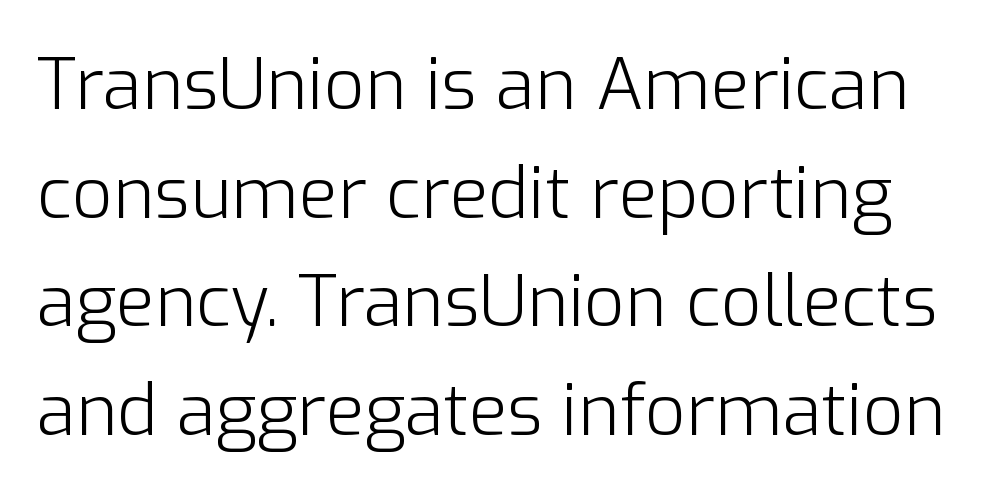
Q: Is the text bold? A: No.
Q: Is the text italic (slanted)? A: No, it is upright.
Q: Is the typeface a serif or a sans-serif typeface? A: Sans-serif.
Q: Is the text underlined? A: No.
Q: Is the spacing between letters normal or unusually wide? A: Normal.
Q: Is the spacing between lines tight, normal or loose? A: Normal.
Q: Width (condensed, normal, or wide)? A: Normal.
Q: Stroke contrast? A: Low.
Q: x-height? A: Medium.
Q: Monospaced? A: No.
